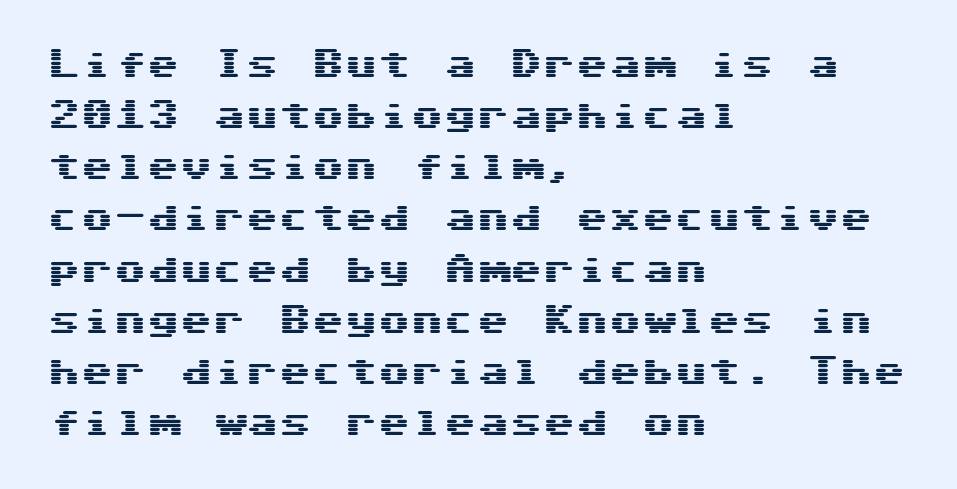
{"serif": "no", "italic": "no", "width": "wide", "stroke_contrast": "medium", "x_height": "medium", "underline": "no", "align": "left", "line_spacing": "normal", "line_spacing_ratio": 1.55, "letter_spacing": "normal", "letter_spacing_em": 0.0, "glyph_px": 33}
